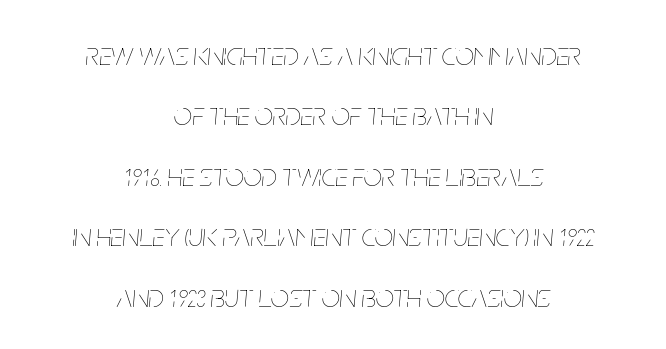
Q: Is the text bold? A: No.
Q: Is the text italic (slanted)? A: Yes, it leans right by about 5 degrees.
Q: Is the text underlined? A: No.
Q: How is the paragraph aligned? A: Centered.
Q: Is the spacing between letters normal or unusually wide? A: Normal.
Q: Width (condensed, normal, or wide)? A: Condensed.
Q: Stroke contrast? A: Low.
Q: x-height? A: Large.
Q: Monospaced? A: No.
